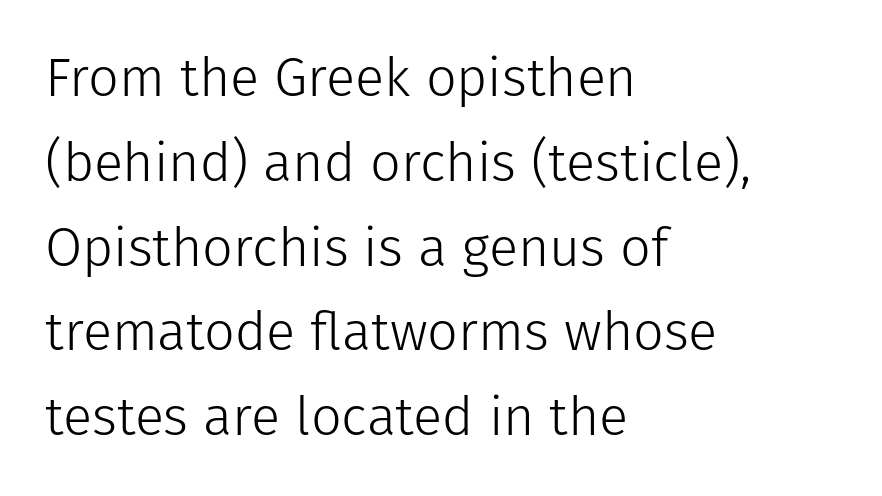
Q: Is the text bold? A: No.
Q: Is the text italic (slanted)? A: No, it is upright.
Q: Is the typeface a serif or a sans-serif typeface? A: Sans-serif.
Q: Is the text underlined? A: No.
Q: How is the paragraph aligned? A: Left-aligned.
Q: Is the spacing between letters normal or unusually wide? A: Normal.
Q: Is the spacing between lines tight, normal or loose? A: Normal.
Q: Width (condensed, normal, or wide)? A: Normal.
Q: Stroke contrast? A: Low.
Q: x-height? A: Medium.
Q: Monospaced? A: No.
